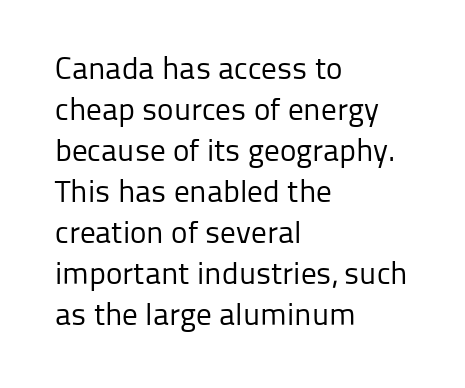
The image shows 31 px regular-weight sans-serif type, upright; set left-aligned, normal line spacing (1.32x), normal letter spacing, not underlined; low stroke contrast and a medium x-height.
